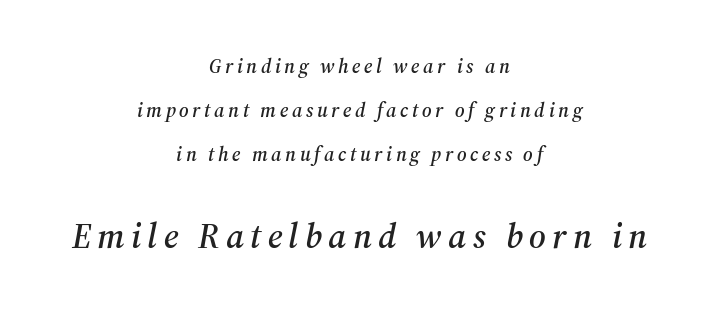
{"serif": "yes", "italic": "yes", "lean": "right", "slant_degrees": 12, "width": "normal", "stroke_contrast": "medium", "x_height": "medium", "monospaced": "no", "underline": "no", "align": "center", "line_spacing": "loose", "line_spacing_ratio": 2.19, "larger_block": "second", "size_ratio": 1.75, "glyph_px": 35}
